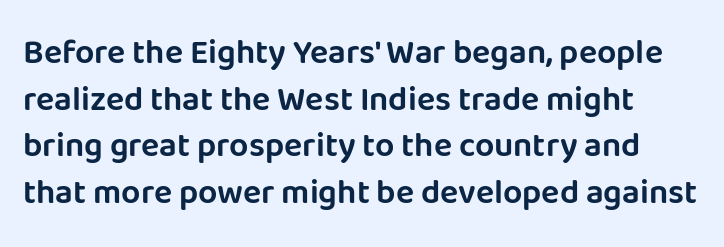
Q: Is the text italic (slanted)? A: No, it is upright.
Q: Is the typeface a serif or a sans-serif typeface? A: Sans-serif.
Q: Is the text underlined? A: No.
Q: Is the spacing between letters normal or unusually wide? A: Normal.
Q: Is the spacing between lines tight, normal or loose? A: Normal.
Q: Width (condensed, normal, or wide)? A: Normal.
Q: Stroke contrast? A: Low.
Q: x-height? A: Large.
Q: Monospaced? A: No.
